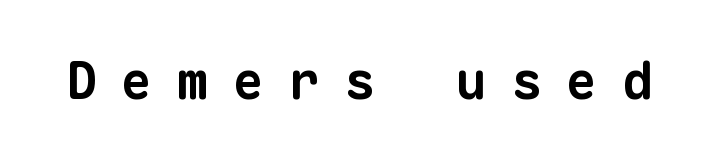
{"serif": "no", "bold": "yes", "weight": "bold", "width": "normal", "stroke_contrast": "low", "x_height": "medium", "monospaced": "yes", "underline": "no", "letter_spacing": "wide", "letter_spacing_em": 0.47, "glyph_px": 52}
